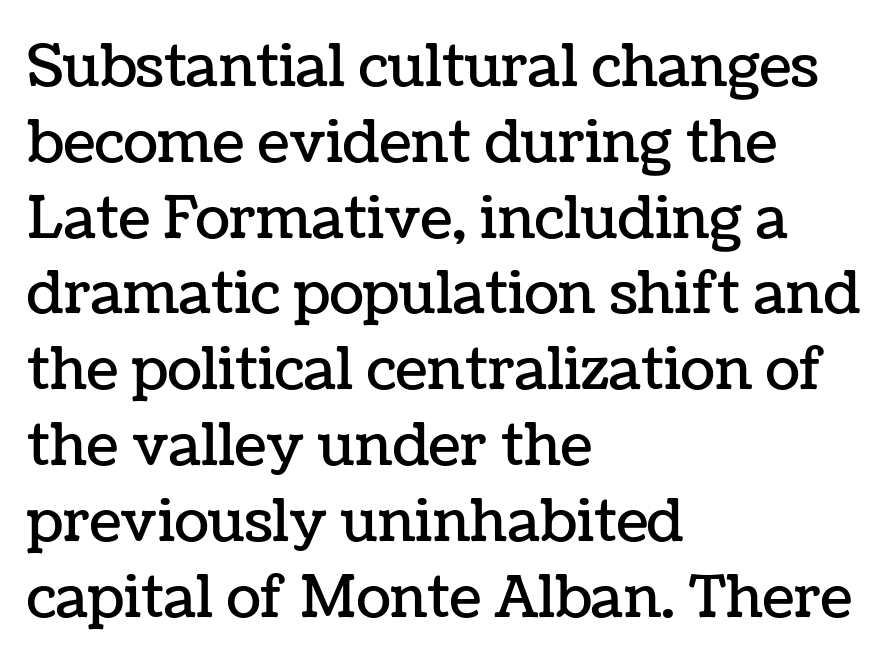
{"italic": "no", "width": "normal", "stroke_contrast": "low", "x_height": "medium", "monospaced": "no", "underline": "no", "align": "left", "line_spacing": "normal", "line_spacing_ratio": 1.33, "letter_spacing": "normal", "letter_spacing_em": 0.0, "glyph_px": 57}
